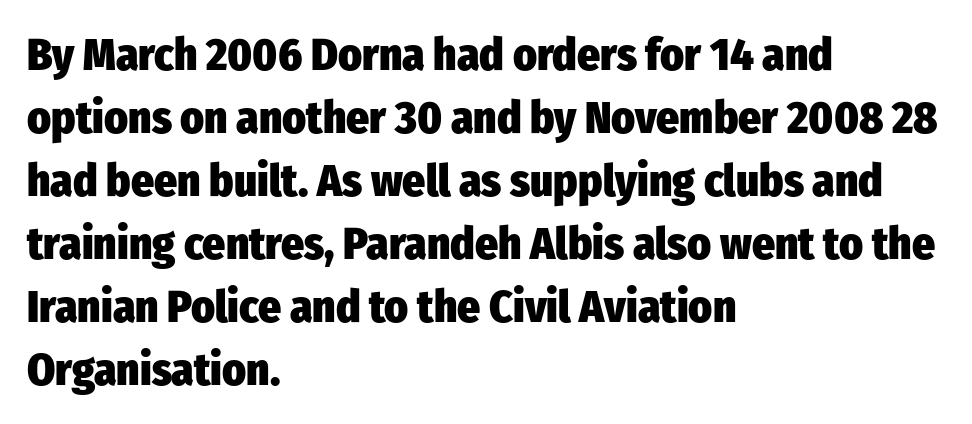
Spacing verdict: proportional, widths tailored to each character. Short note: letters normally spaced. These words are printed bold, with thick strokes throughout. The lettering holds an erect, upright posture throughout. The rows are spaced the way most documents space them.
